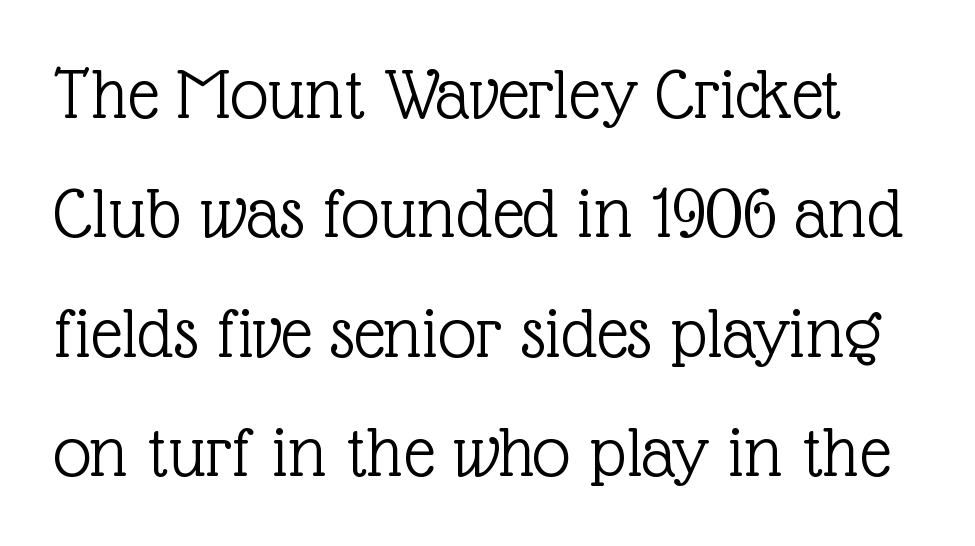
{"serif": "yes", "italic": "no", "bold": "no", "weight": "light", "width": "normal", "x_height": "medium", "monospaced": "no", "underline": "no", "line_spacing": "normal", "line_spacing_ratio": 1.57, "letter_spacing": "normal", "letter_spacing_em": 0.0, "glyph_px": 76}
